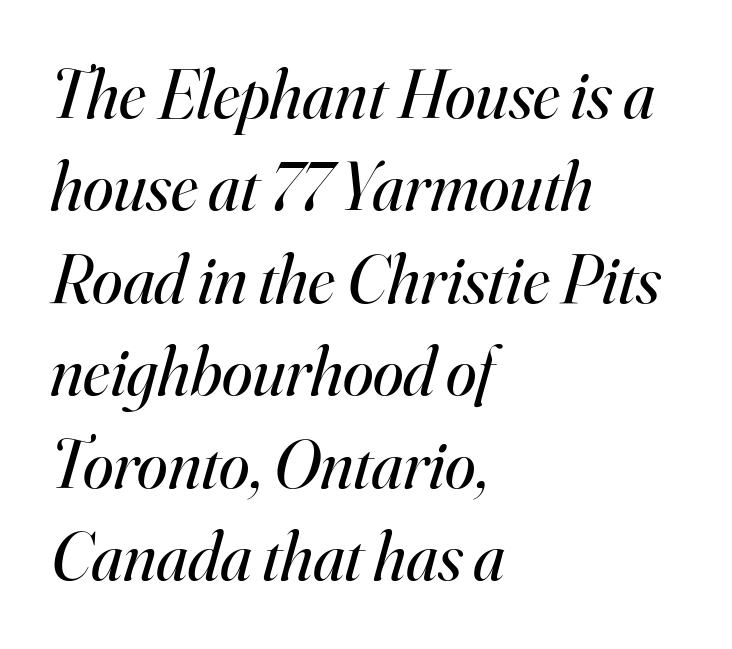
The vertical gap from one line to the next is medium. Emphasis-style slanted type is in use. The face used here is proportionally spaced, like ordinary book or web type. Glance below the letters and you will spot only blank space.
